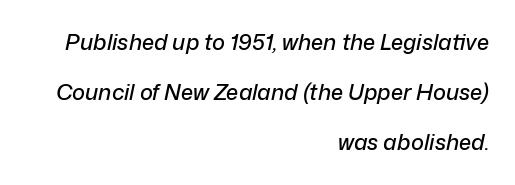
{"italic": "yes", "lean": "right", "slant_degrees": 12, "underline": "no", "align": "right", "line_spacing": "loose", "line_spacing_ratio": 2.28, "letter_spacing": "normal", "letter_spacing_em": 0.0, "glyph_px": 22}
